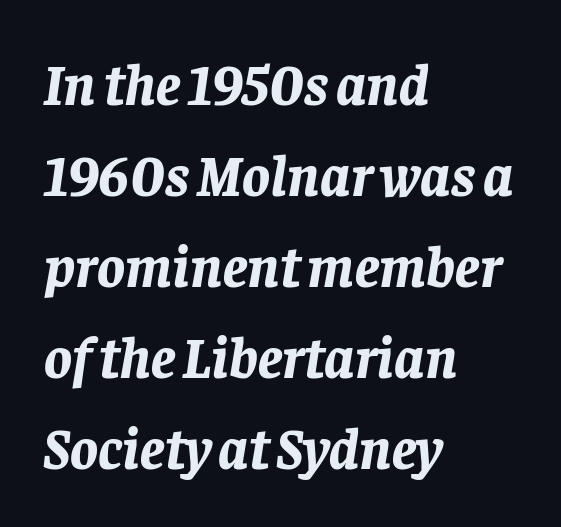
The image shows 58 px bold type, italic (leaning right); set left-aligned, normal line spacing (1.57x), normal letter spacing, not underlined; low stroke contrast and a large x-height.
